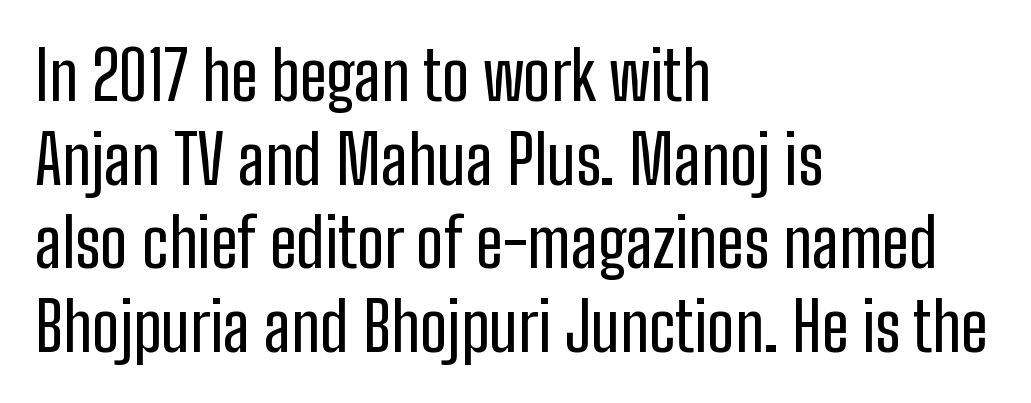
Q: Is the text italic (slanted)? A: No, it is upright.
Q: Is the typeface a serif or a sans-serif typeface? A: Sans-serif.
Q: Is the text underlined? A: No.
Q: How is the paragraph aligned? A: Left-aligned.
Q: Is the spacing between letters normal or unusually wide? A: Normal.
Q: Is the spacing between lines tight, normal or loose? A: Normal.
Q: Width (condensed, normal, or wide)? A: Condensed.
Q: Stroke contrast? A: Low.
Q: x-height? A: Medium.
Q: Monospaced? A: No.
